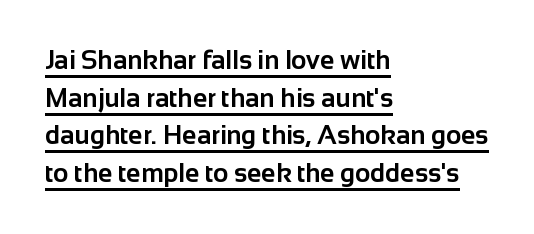
Is there much room between lines? A standard amount, neither cramped nor airy. Caption: multi-line text, flush left, ragged right. Posture: vertical. Students, note that the glyphs here touch the page at normal intervals. What decoration does the sample have? An underline.
